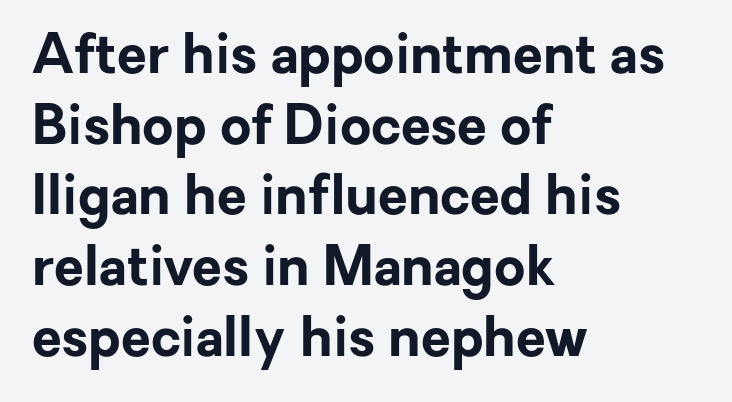
The image shows 54 px bold sans-serif type, upright; set left-aligned, normal line spacing (1.31x), normal letter spacing, not underlined; low stroke contrast and a medium x-height.
